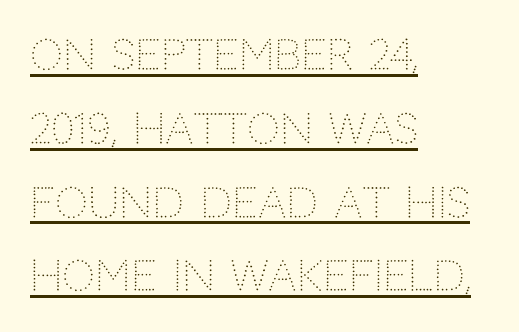
{"serif": "no", "italic": "no", "bold": "no", "weight": "light", "width": "normal", "stroke_contrast": "low", "x_height": "large", "monospaced": "no", "underline": "yes", "align": "left", "line_spacing_ratio": 1.8, "letter_spacing": "normal", "letter_spacing_em": 0.0, "glyph_px": 41}
